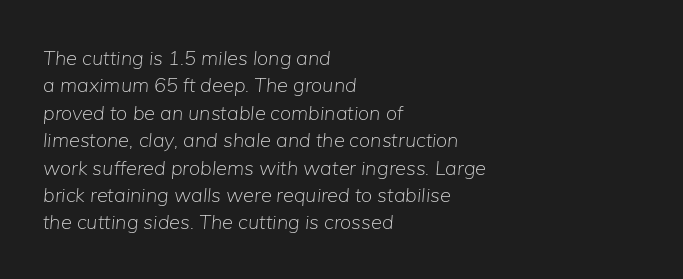
Q: Is the text bold? A: No.
Q: Is the text italic (slanted)? A: Yes, it leans right by about 5 degrees.
Q: Is the text underlined? A: No.
Q: How is the paragraph aligned? A: Left-aligned.
Q: Is the spacing between letters normal or unusually wide? A: Normal.
Q: Is the spacing between lines tight, normal or loose? A: Normal.
